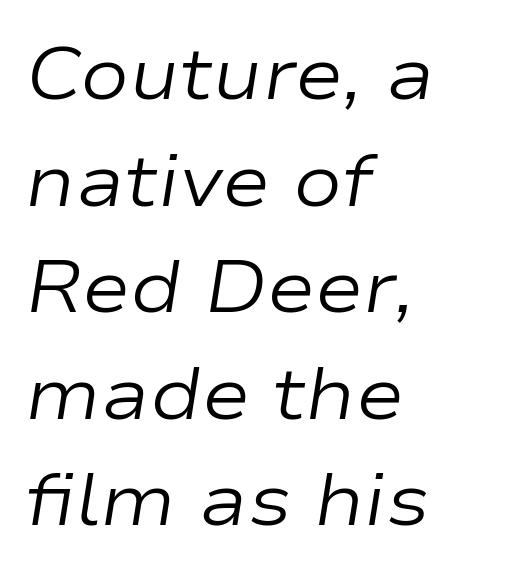
Line spacing here is normal. The glyphs look as if they've been sheared to an angle. Nothing unusual about the tracking: characters are spaced as the font intends. Heaviness? Minimal to ordinary, like unemphasized prose. Note the varied advance widths — an 'i' is clearly narrower than an 'm'. Typeset ragged right — the left edge is the straight one.
